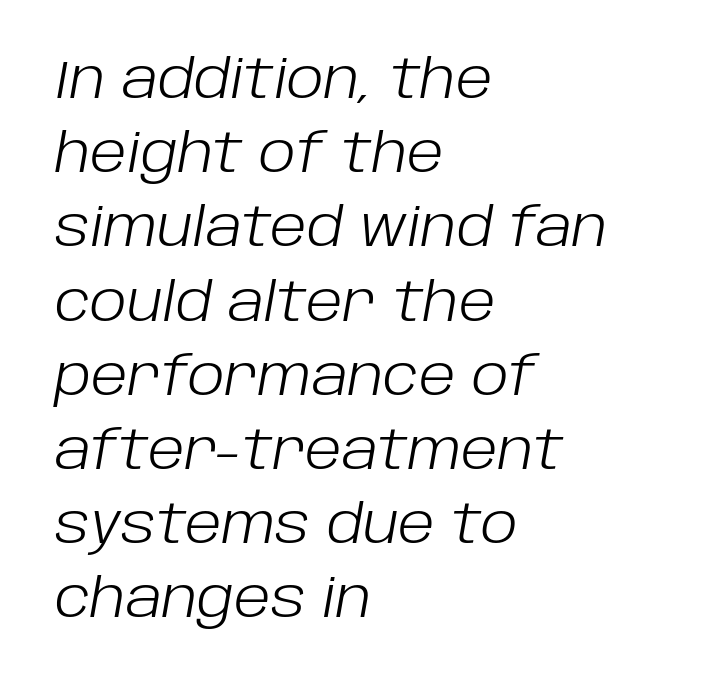
Q: Is the text bold? A: No.
Q: Is the text italic (slanted)? A: Yes, it leans right by about 10 degrees.
Q: Is the text underlined? A: No.
Q: How is the paragraph aligned? A: Left-aligned.
Q: Is the spacing between letters normal or unusually wide? A: Normal.
Q: Is the spacing between lines tight, normal or loose? A: Normal.
Q: Width (condensed, normal, or wide)? A: Normal.
Q: Stroke contrast? A: Low.
Q: x-height? A: Large.
Q: Monospaced? A: No.
